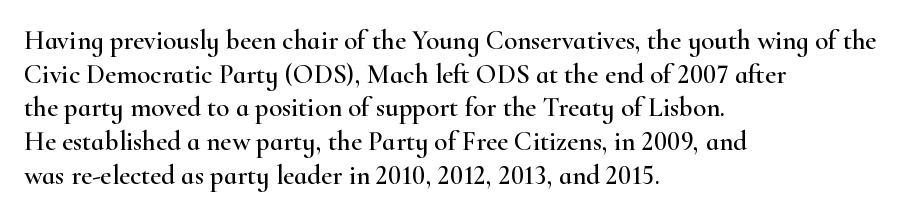
Q: Is the text italic (slanted)? A: No, it is upright.
Q: Is the text underlined? A: No.
Q: How is the paragraph aligned? A: Left-aligned.
Q: Is the spacing between letters normal or unusually wide? A: Normal.
Q: Is the spacing between lines tight, normal or loose? A: Normal.
